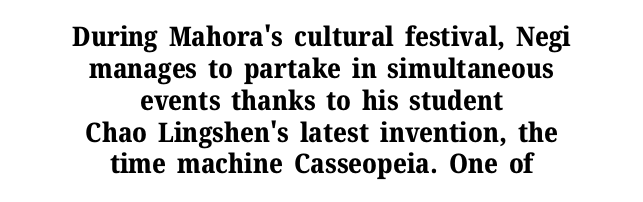
Q: Is the text bold? A: Yes.
Q: Is the text italic (slanted)? A: No, it is upright.
Q: Is the text underlined? A: No.
Q: How is the paragraph aligned? A: Centered.
Q: Is the spacing between letters normal or unusually wide? A: Normal.
